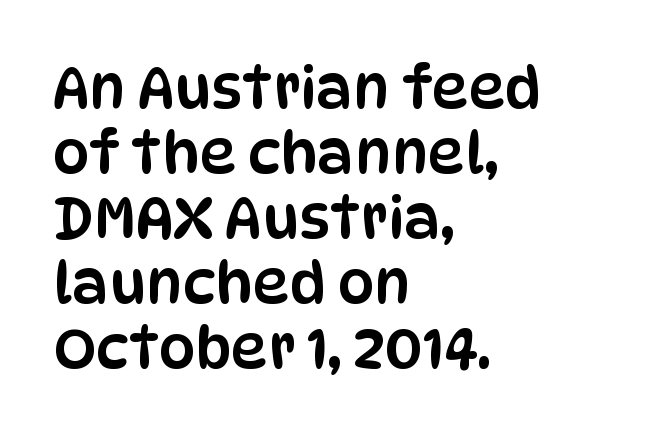
Q: Is the text italic (slanted)? A: No, it is upright.
Q: Is the typeface a serif or a sans-serif typeface? A: Sans-serif.
Q: Is the text underlined? A: No.
Q: How is the paragraph aligned? A: Left-aligned.
Q: Is the spacing between letters normal or unusually wide? A: Normal.
Q: Is the spacing between lines tight, normal or loose? A: Tight.
Q: Width (condensed, normal, or wide)? A: Condensed.
Q: Stroke contrast? A: Low.
Q: x-height? A: Large.
Q: Monospaced? A: No.
